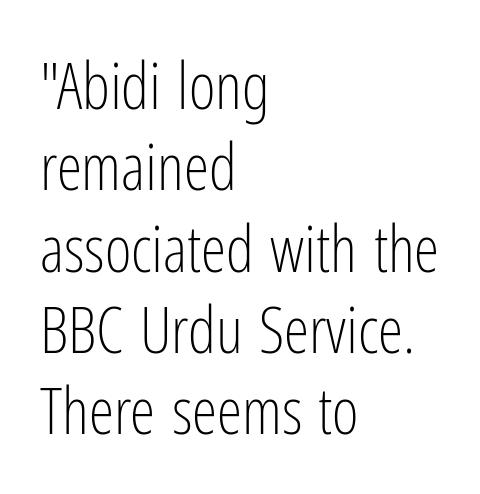
A typesetter would mark this as roman, not italic. Regarding leading, the lines here are spaced in the standard way. The space directly below the letters is spotless. The face used here is proportionally spaced, like ordinary book or web type. The typesetting does not lean heavy: it is not bold. Alignment: flush left.
